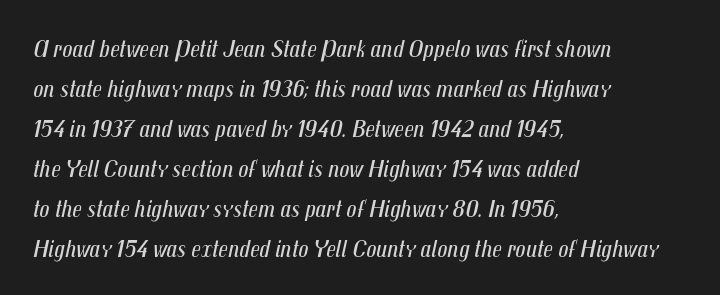
Q: Is the text bold? A: No.
Q: Is the text italic (slanted)? A: Yes, it leans right by about 12 degrees.
Q: Is the text underlined? A: No.
Q: How is the paragraph aligned? A: Left-aligned.
Q: Is the spacing between letters normal or unusually wide? A: Normal.
Q: Is the spacing between lines tight, normal or loose? A: Normal.
